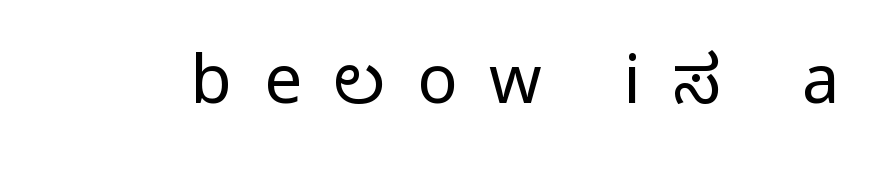
Q: Is the text bold? A: No.
Q: Is the text italic (slanted)? A: No, it is upright.
Q: Is the typeface a serif or a sans-serif typeface? A: Sans-serif.
Q: Is the text underlined? A: No.
Q: Is the spacing between letters normal or unusually wide? A: Unusually wide.
Q: Width (condensed, normal, or wide)? A: Condensed.
Q: Stroke contrast? A: Low.
Q: x-height? A: Large.
Q: Monospaced? A: No.
